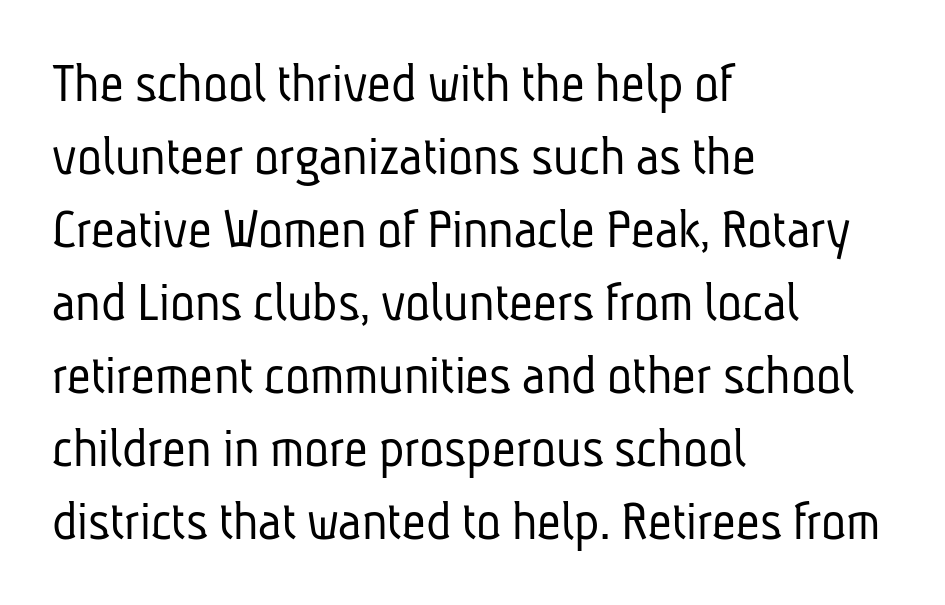
Q: Is the text bold? A: No.
Q: Is the typeface a serif or a sans-serif typeface? A: Sans-serif.
Q: Is the text underlined? A: No.
Q: How is the paragraph aligned? A: Left-aligned.
Q: Is the spacing between letters normal or unusually wide? A: Normal.
Q: Is the spacing between lines tight, normal or loose? A: Normal.
Q: Width (condensed, normal, or wide)? A: Condensed.
Q: Stroke contrast? A: Low.
Q: x-height? A: Medium.
Q: Monospaced? A: No.
